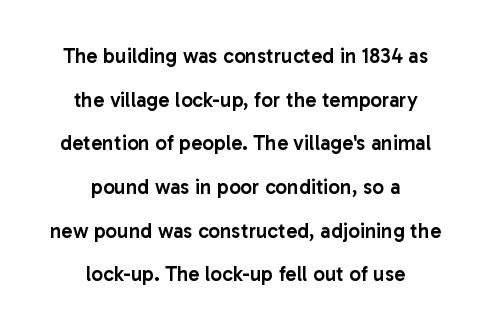
Q: Is the text bold? A: Semi-bold.
Q: Is the text italic (slanted)? A: No, it is upright.
Q: Is the text underlined? A: No.
Q: How is the paragraph aligned? A: Centered.
Q: Is the spacing between letters normal or unusually wide? A: Normal.
Q: Is the spacing between lines tight, normal or loose? A: Loose.
